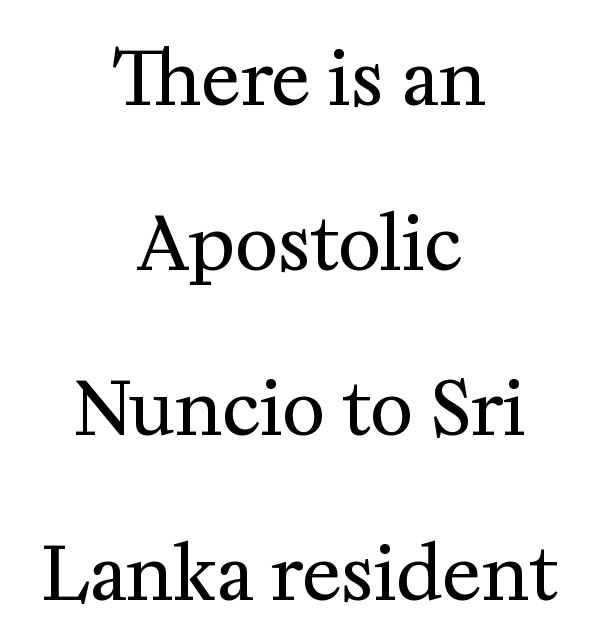
Q: Is the text bold? A: No.
Q: Is the text italic (slanted)? A: No, it is upright.
Q: Is the typeface a serif or a sans-serif typeface? A: Serif.
Q: Is the text underlined? A: No.
Q: How is the paragraph aligned? A: Centered.
Q: Is the spacing between letters normal or unusually wide? A: Normal.
Q: Is the spacing between lines tight, normal or loose? A: Loose.
Q: Width (condensed, normal, or wide)? A: Normal.
Q: Stroke contrast? A: Medium.
Q: x-height? A: Medium.
Q: Monospaced? A: No.
